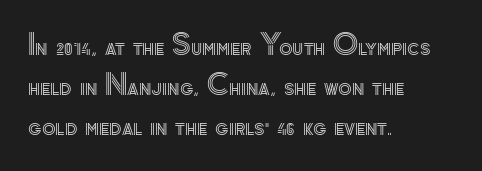
Type without underlining. The face used here is proportionally spaced, like ordinary book or web type. The rendering uses a moderate line-height, typical for paragraphs. Look at the tracking — it's just the regular setting, nothing added.
